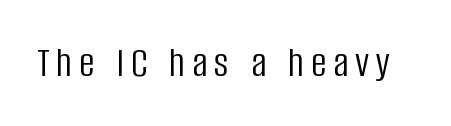
The face used here is proportionally spaced, like ordinary book or web type. Beneath every word, the page is bare. Letterform terminals end flat and unadorned throughout the passage. Stroke thickness stays within the range of a standard reading face or lighter. Italic: no, the glyphs are upright roman.
